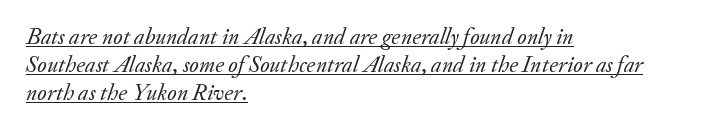
Q: Is the text bold? A: No.
Q: Is the text italic (slanted)? A: Yes, it leans right by about 20 degrees.
Q: Is the text underlined? A: Yes.
Q: How is the paragraph aligned? A: Left-aligned.
Q: Is the spacing between letters normal or unusually wide? A: Normal.
